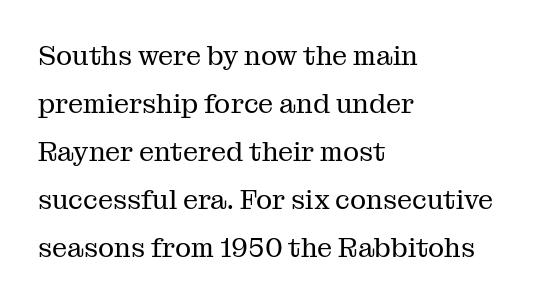
Q: Is the text bold? A: No.
Q: Is the text italic (slanted)? A: No, it is upright.
Q: Is the text underlined? A: No.
Q: How is the paragraph aligned? A: Left-aligned.
Q: Is the spacing between letters normal or unusually wide? A: Normal.
